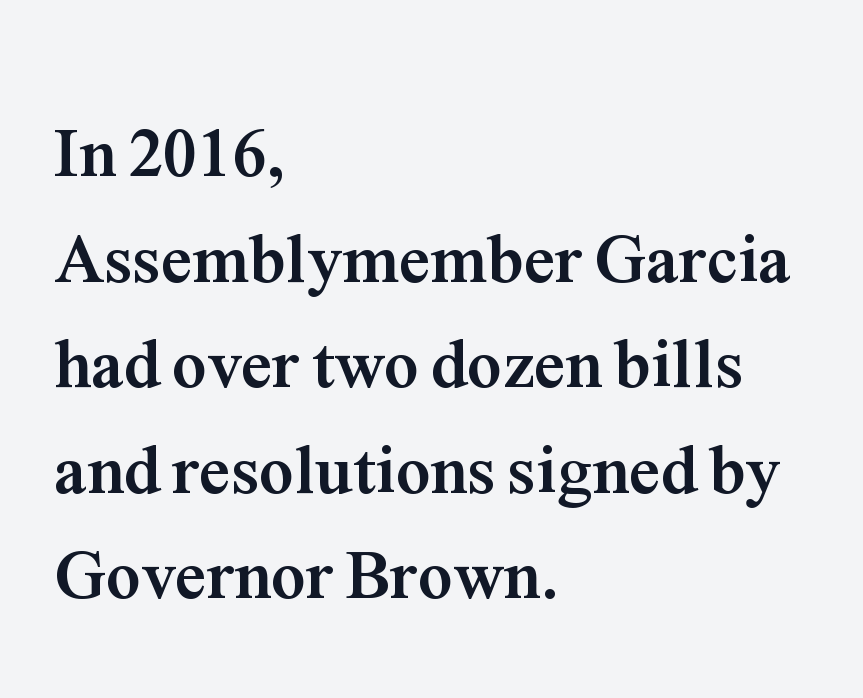
The image shows 69 px semibold serif type, upright; set left-aligned, normal line spacing (1.53x), normal letter spacing, not underlined; medium stroke contrast and a medium x-height.
